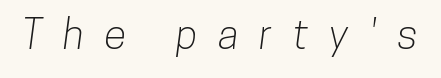
Characters follow at a spacing far wider than the type designer built in. A sans-serif font was chosen for this passage. Is this a fixed-width face? No — the glyphs have proportional, varying widths. The space beneath each line is pristine and unruled.
